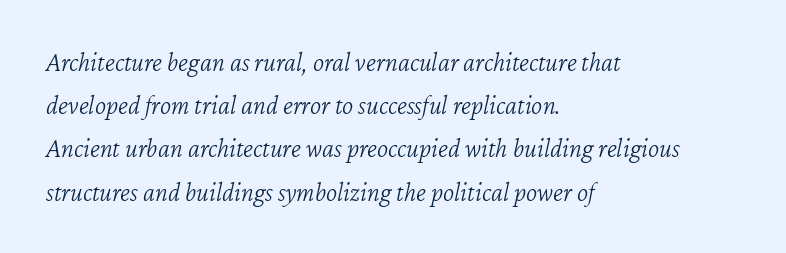
The typeface has the unassuming heft of standard copy or less. This sample keeps an unexceptional amount of space between lines. Honestly, the letter spacing is just normal — you wouldn't notice it. Teacher's note: observe the even left margin — that is flush-left alignment.
